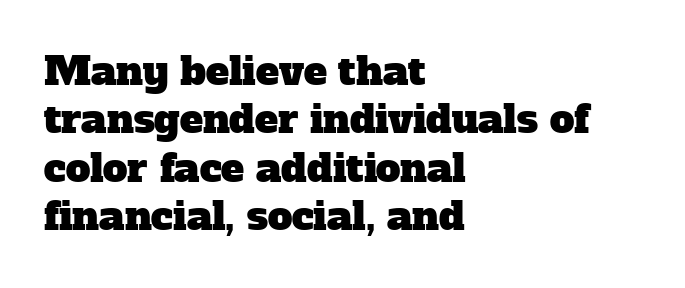
The space directly below the letters is spotless. The rendering keeps characters at their native spacing. Proportional: the letters do not fall into vertical columns. Type style note: has serifs. If you drew a ruler down the left edge, every line would touch it.
